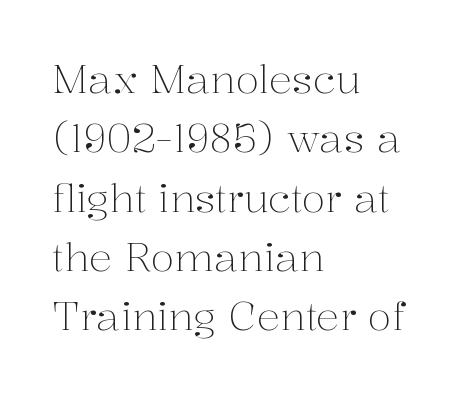
The weight tops out at a normal text grade. Look at the tracking — it's just the regular setting, nothing added. Note: serifs present on the glyphs. The rendering uses natural spacing where letterforms have individual widths. Quick note: underline off.
